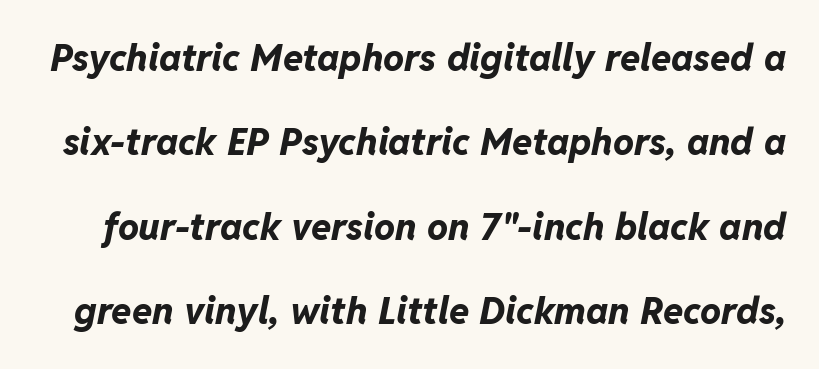
{"italic": "yes", "lean": "right", "slant_degrees": 11, "bold": "yes", "weight": "bold", "width": "normal", "stroke_contrast": "low", "x_height": "medium", "monospaced": "no", "underline": "no", "line_spacing": "loose", "line_spacing_ratio": 2.28, "letter_spacing": "normal", "letter_spacing_em": 0.0, "glyph_px": 37}
